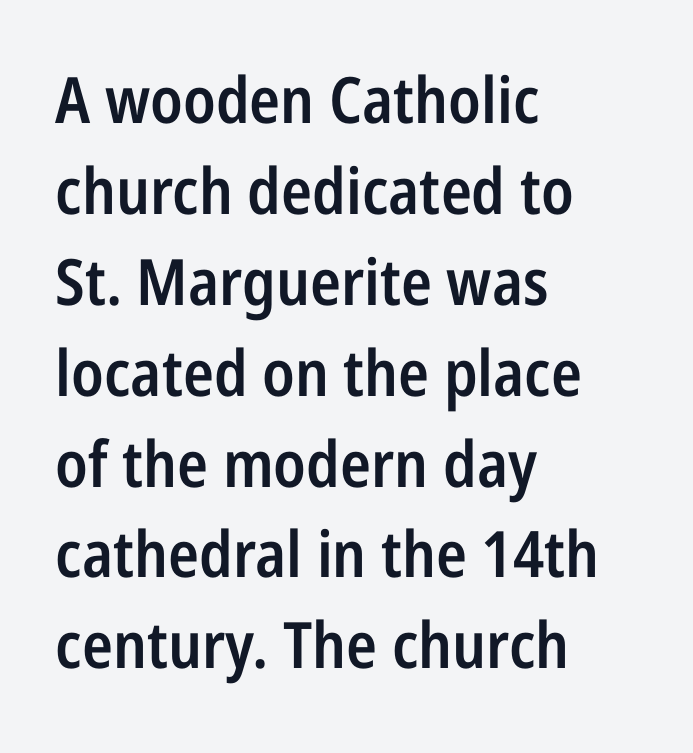
Descender tails drop into unmarked territory. Typographically, this falls in the sans-serif category. No extra tracking has been applied to these lines. Horizontal bands of white between lines are of average thickness. As a designer I'd log this as weight 600, semibold. The paragraph has a hard left edge and a soft right edge.
